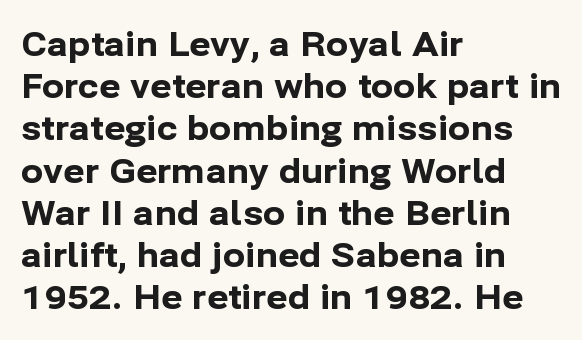
{"serif": "no", "italic": "no", "bold": "yes", "weight": "bold", "width": "normal", "stroke_contrast": "low", "x_height": "medium", "monospaced": "no", "underline": "no", "align": "left", "line_spacing": "normal", "line_spacing_ratio": 1.28, "letter_spacing": "normal", "letter_spacing_em": 0.0, "glyph_px": 33}
